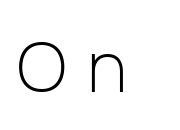
Q: Is the text bold? A: No.
Q: Is the text italic (slanted)? A: No, it is upright.
Q: Is the typeface a serif or a sans-serif typeface? A: Sans-serif.
Q: Is the text underlined? A: No.
Q: Is the spacing between letters normal or unusually wide? A: Unusually wide.
Q: Width (condensed, normal, or wide)? A: Normal.
Q: Stroke contrast? A: Low.
Q: x-height? A: Medium.
Q: Monospaced? A: No.
